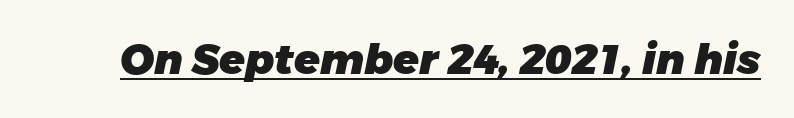
The image shows 42 px heavy sans-serif type; set normal letter spacing, underlined; low stroke contrast and a large x-height.
